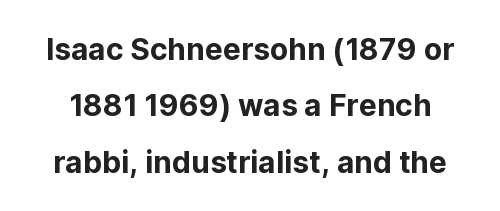
The image shows 30 px sans-serif type, upright; set line spacing 1.88x, normal letter spacing, not underlined; low stroke contrast and a medium x-height.
